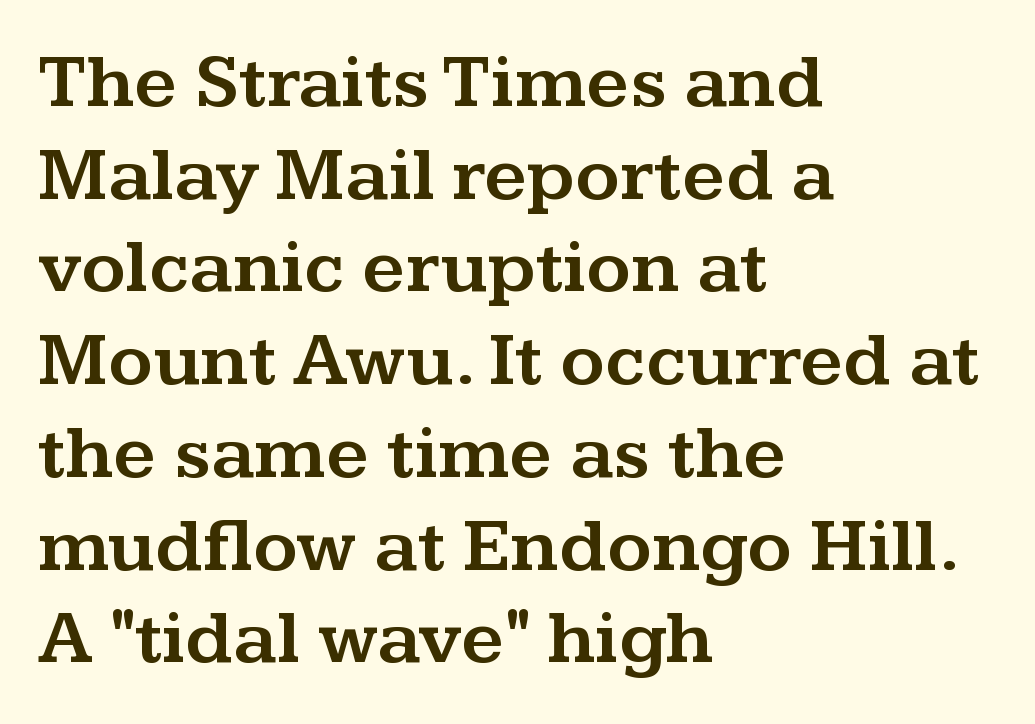
Q: Is the text italic (slanted)? A: No, it is upright.
Q: Is the typeface a serif or a sans-serif typeface? A: Serif.
Q: Is the text underlined? A: No.
Q: How is the paragraph aligned? A: Left-aligned.
Q: Is the spacing between letters normal or unusually wide? A: Normal.
Q: Width (condensed, normal, or wide)? A: Wide.
Q: Stroke contrast? A: Medium.
Q: x-height? A: Medium.
Q: Monospaced? A: No.
